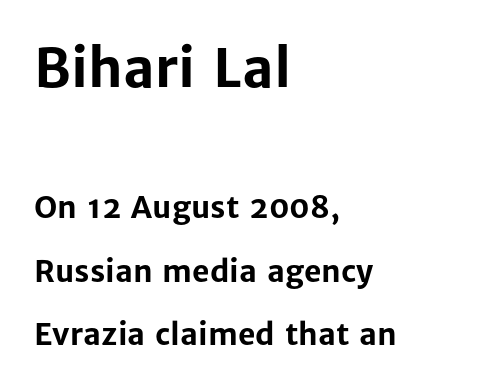
This is sans-serif lettering, the kind often seen on screens and signage. The rendering uses natural spacing where letterforms have individual widths. Emphasis by weight is at full strength: bold. The typesetter chose a ragged-right arrangement here.
